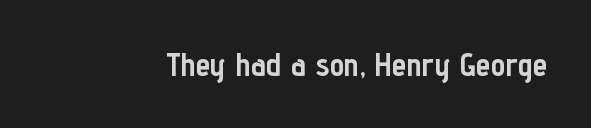
The characters look thick and weighty, a clear bold. Spacing verdict: proportional, widths tailored to each character. Vertical strokes here are truly vertical. Has an underline been added? It has not. Inter-character spacing is left at the font's built-in metrics. Nope, no serifs anywhere on these letters.
